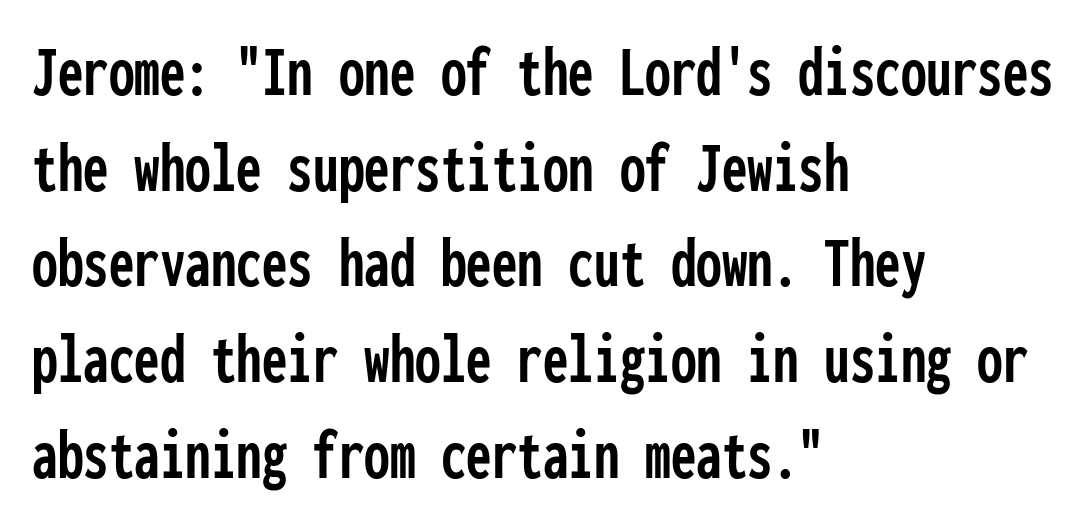
Left-aligned paragraph, ragged on the right. Quick note: underline off. No feet cap the strokes, marking this as sans-serif type. Leading: standard. Compared with typical body copy, the letter spacing here is the same. Do the characters align in a grid? Yes, the font is monospaced.
